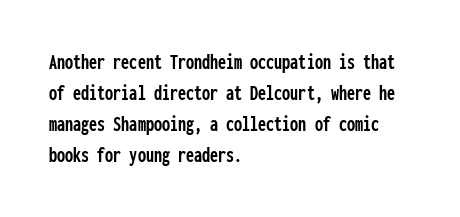
Q: Is the text italic (slanted)? A: No, it is upright.
Q: Is the text underlined? A: No.
Q: How is the paragraph aligned? A: Left-aligned.
Q: Is the spacing between letters normal or unusually wide? A: Normal.
Q: Is the spacing between lines tight, normal or loose? A: Normal.
